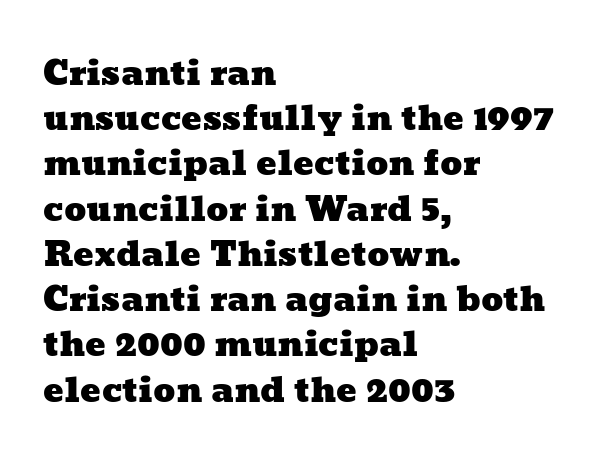
The image shows 34 px wide type; set left-aligned, normal line spacing (1.33x), normal letter spacing, not underlined; low stroke contrast and a medium x-height.
